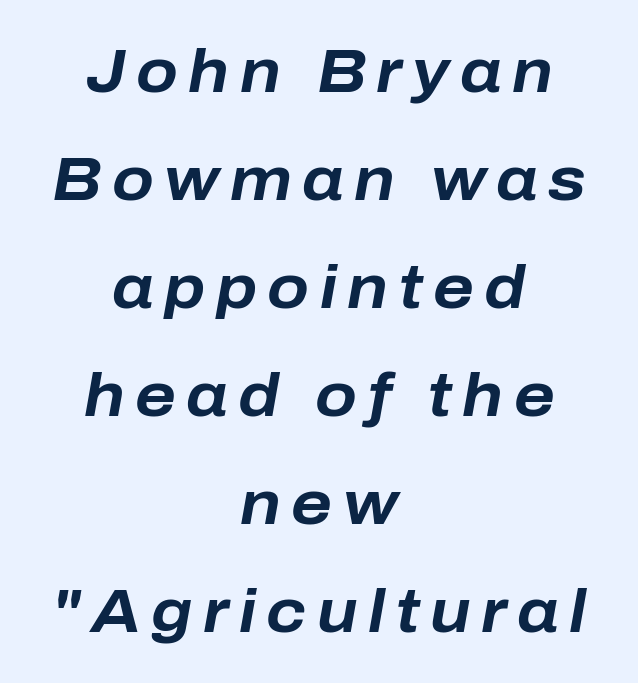
The specimen omits any rule beneath the text block's lines. It's the slanting kind of type. Note the varied advance widths — an 'i' is clearly narrower than an 'm'. One-word summary of the alignment: center.
